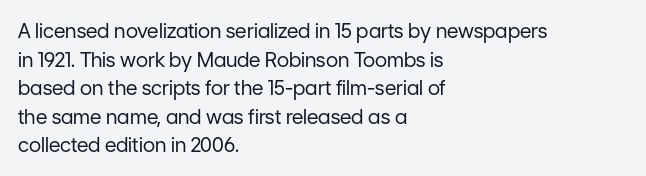
The image shows 20 px text type, upright; set left-aligned, normal line spacing (1.43x), normal letter spacing, not underlined.
